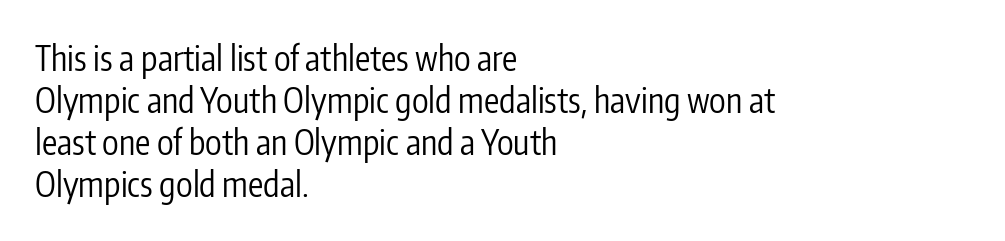
You can tell it's not italic because the verticals are truly vertical. A clean baseline with only descenders dipping below it. Glyph-to-glyph distance matches everyday printed text. Alignment: flush left. The face used here is proportionally spaced, like ordinary book or web type.
